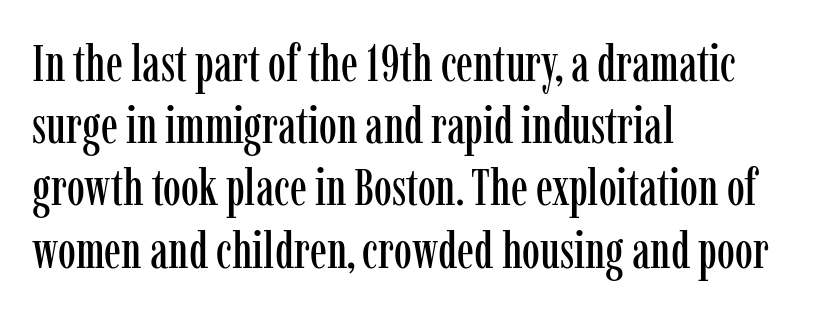
{"serif": "yes", "italic": "no", "width": "condensed", "stroke_contrast": "low", "x_height": "medium", "monospaced": "no", "underline": "no", "align": "left", "line_spacing_ratio": 1.22, "letter_spacing": "normal", "letter_spacing_em": 0.0, "glyph_px": 51}
